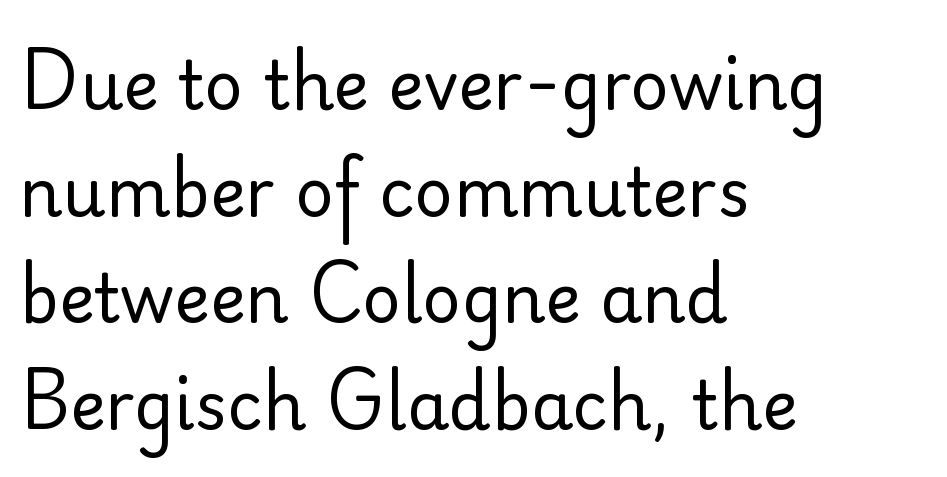
Q: Is the text bold? A: No.
Q: Is the text italic (slanted)? A: No, it is upright.
Q: Is the typeface a serif or a sans-serif typeface? A: Sans-serif.
Q: Is the text underlined? A: No.
Q: How is the paragraph aligned? A: Left-aligned.
Q: Is the spacing between letters normal or unusually wide? A: Normal.
Q: Is the spacing between lines tight, normal or loose? A: Normal.
Q: Width (condensed, normal, or wide)? A: Normal.
Q: Stroke contrast? A: Low.
Q: x-height? A: Small.
Q: Monospaced? A: No.
